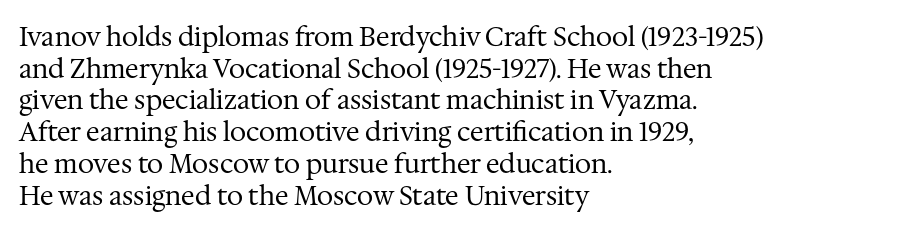
The image shows 26 px text type, upright; set left-aligned, line spacing 1.22x, normal letter spacing, not underlined.
